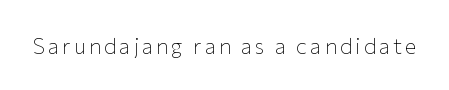
Q: Is the text bold? A: No.
Q: Is the text italic (slanted)? A: No, it is upright.
Q: Is the text underlined? A: No.
